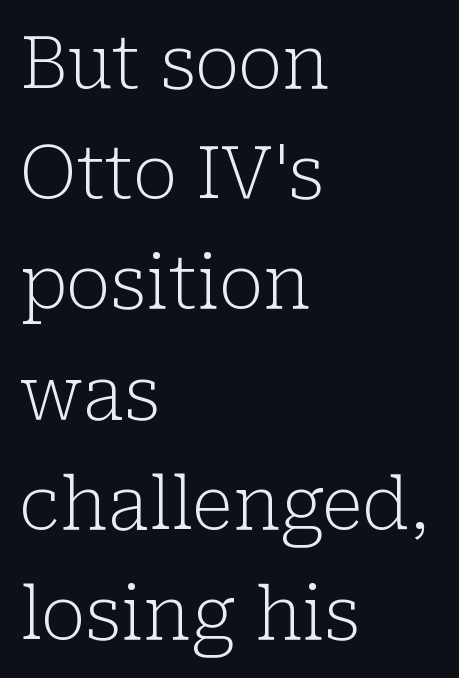
{"serif": "yes", "italic": "no", "bold": "no", "weight": "light", "width": "normal", "stroke_contrast": "low", "x_height": "medium", "monospaced": "no", "underline": "no", "align": "left", "line_spacing": "normal", "line_spacing_ratio": 1.51, "letter_spacing": "normal", "letter_spacing_em": 0.0, "glyph_px": 73}
